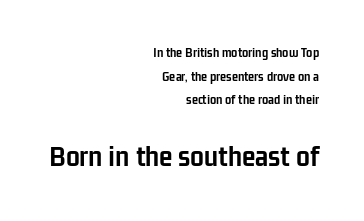
{"serif": "no", "italic": "no", "bold": "yes", "weight": "semibold", "width": "condensed", "stroke_contrast": "low", "x_height": "medium", "monospaced": "no", "underline": "no", "align": "right", "line_spacing": "normal", "line_spacing_ratio": 1.68, "letter_spacing": "normal", "letter_spacing_em": 0.0, "larger_block": "second", "size_ratio": 2.21, "glyph_px": 31}
